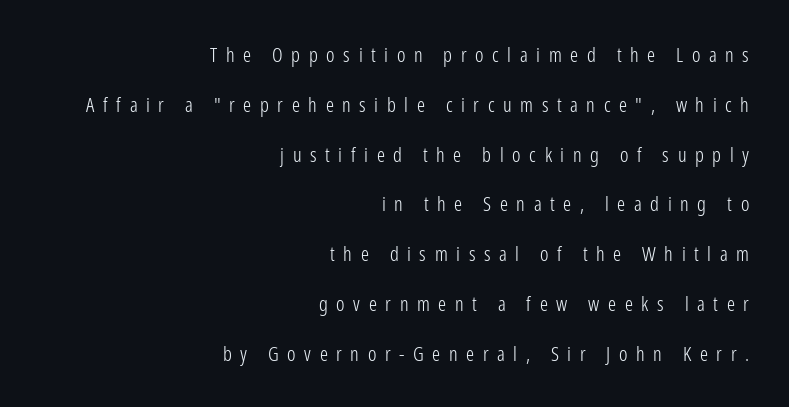
Q: Is the text bold? A: No.
Q: Is the text italic (slanted)? A: No, it is upright.
Q: Is the text underlined? A: No.
Q: How is the paragraph aligned? A: Right-aligned.
Q: Is the spacing between letters normal or unusually wide? A: Unusually wide.
Q: Is the spacing between lines tight, normal or loose? A: Loose.
